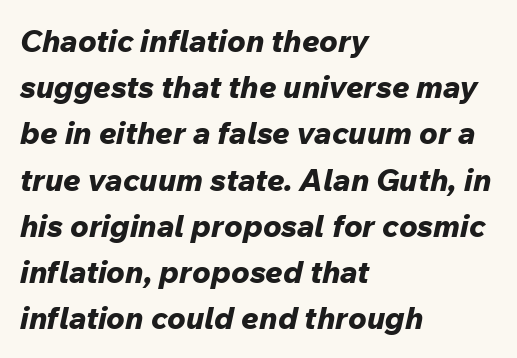
Q: Is the text bold? A: Yes.
Q: Is the text italic (slanted)? A: Yes, it leans right by about 12 degrees.
Q: Is the text underlined? A: No.
Q: How is the paragraph aligned? A: Left-aligned.
Q: Is the spacing between letters normal or unusually wide? A: Normal.
Q: Is the spacing between lines tight, normal or loose? A: Normal.
Q: Width (condensed, normal, or wide)? A: Normal.
Q: Stroke contrast? A: Low.
Q: x-height? A: Medium.
Q: Monospaced? A: No.
